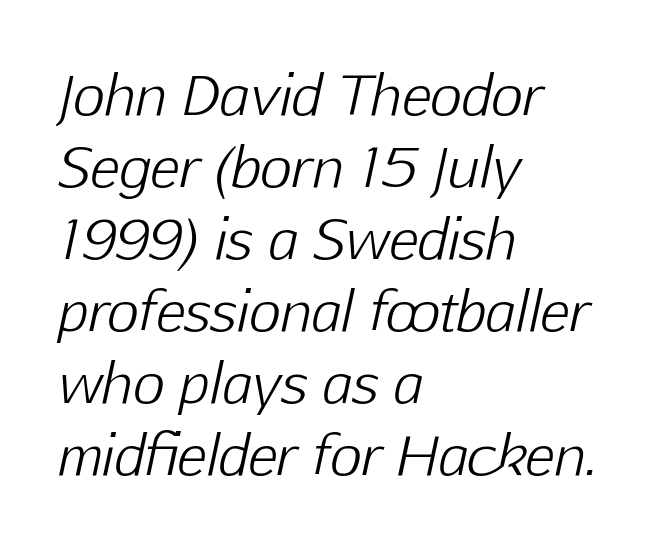
Proportional: the letters do not fall into vertical columns. The lines in this sample share a left origin and differ only in where they stop. Lines of text with bare space underneath. Characters are canted at an angle relative to the baseline's perpendicular. Caption: face not bold, strokes unweighted.
